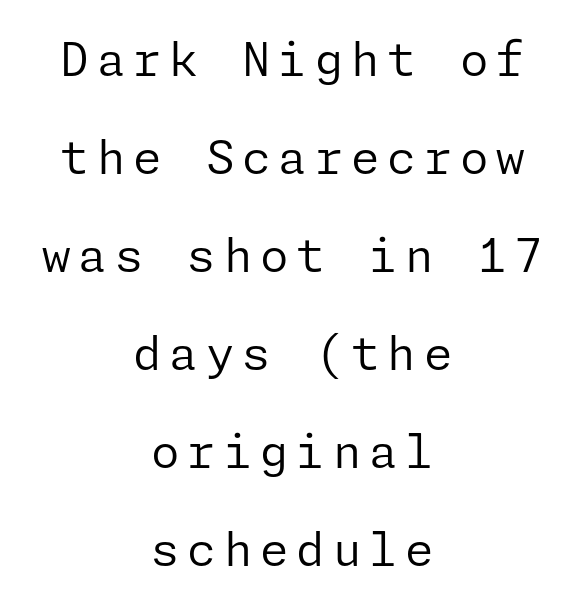
Q: Is the text bold? A: No.
Q: Is the text italic (slanted)? A: No, it is upright.
Q: Is the typeface a serif or a sans-serif typeface? A: Sans-serif.
Q: Is the text underlined? A: No.
Q: How is the paragraph aligned? A: Centered.
Q: Is the spacing between lines tight, normal or loose? A: Loose.
Q: Width (condensed, normal, or wide)? A: Normal.
Q: Stroke contrast? A: Low.
Q: x-height? A: Medium.
